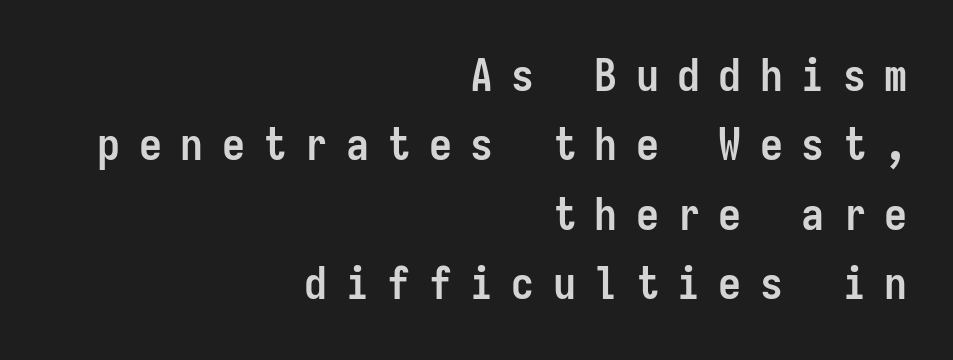
{"serif": "no", "italic": "no", "bold": "yes", "weight": "semibold", "width": "condensed", "stroke_contrast": "low", "x_height": "medium", "monospaced": "yes", "underline": "no", "align": "right", "line_spacing": "normal", "line_spacing_ratio": 1.51, "letter_spacing": "wide", "letter_spacing_em": 0.4, "glyph_px": 46}
